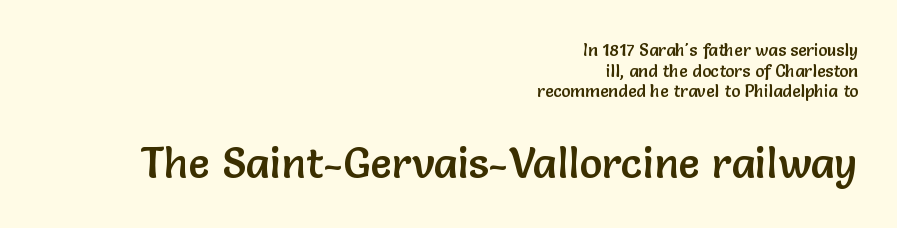
The glyphs are unaccompanied by any horizontal stroke below them. The horizontal fit of the characters is conventional and even. Note: no serifs on the glyphs. The block sitting lower on the canvas is the one with enlarged characters. Characters remain perfectly vertical along every line.
